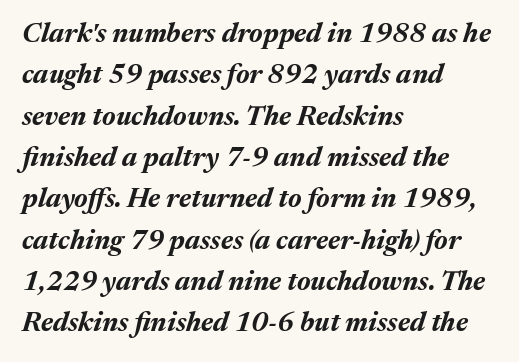
Q: Is the text bold? A: Yes.
Q: Is the text italic (slanted)? A: Yes, it leans right by about 17 degrees.
Q: Is the text underlined? A: No.
Q: How is the paragraph aligned? A: Left-aligned.
Q: Is the spacing between letters normal or unusually wide? A: Normal.
Q: Is the spacing between lines tight, normal or loose? A: Normal.
